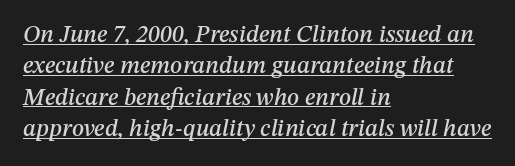
Q: Is the text italic (slanted)? A: Yes, it leans right by about 12 degrees.
Q: Is the text underlined? A: Yes.
Q: How is the paragraph aligned? A: Left-aligned.
Q: Is the spacing between letters normal or unusually wide? A: Normal.
Q: Is the spacing between lines tight, normal or loose? A: Normal.
